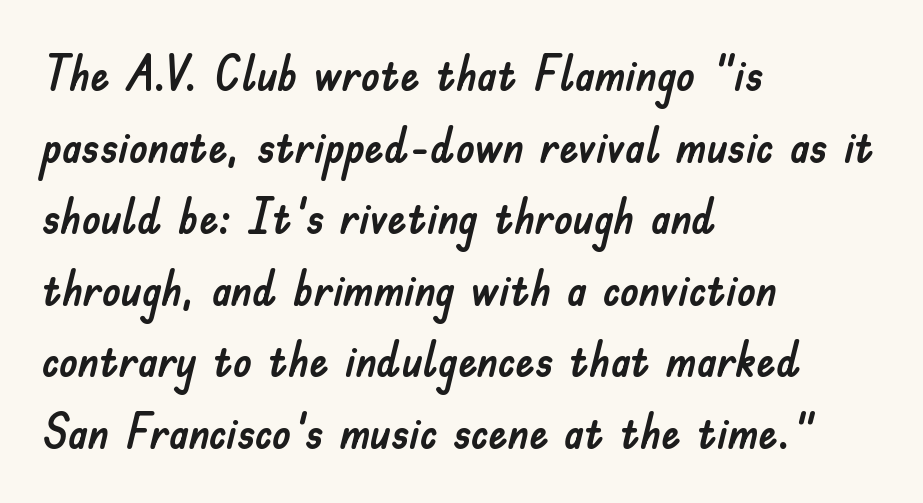
Leftover space on each line is placed entirely after the last word. Evenly set lines give the paragraph a standard silhouette. Is this a fixed-width face? No — the glyphs have proportional, varying widths. In terms of letterform style, serifs are entirely absent.
